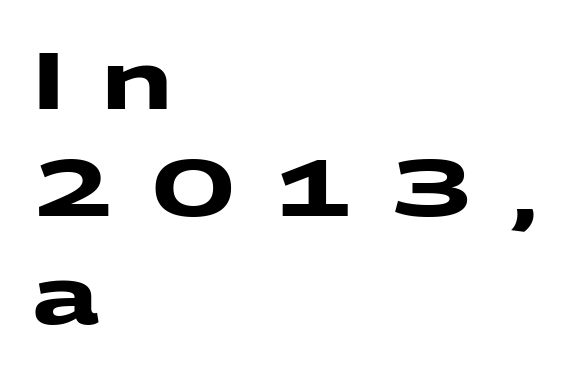
Q: Is the text bold? A: Yes.
Q: Is the typeface a serif or a sans-serif typeface? A: Sans-serif.
Q: Is the text underlined? A: No.
Q: How is the paragraph aligned? A: Left-aligned.
Q: Is the spacing between letters normal or unusually wide? A: Unusually wide.
Q: Is the spacing between lines tight, normal or loose? A: Normal.
Q: Width (condensed, normal, or wide)? A: Wide.
Q: Stroke contrast? A: Medium.
Q: x-height? A: Medium.
Q: Monospaced? A: No.
